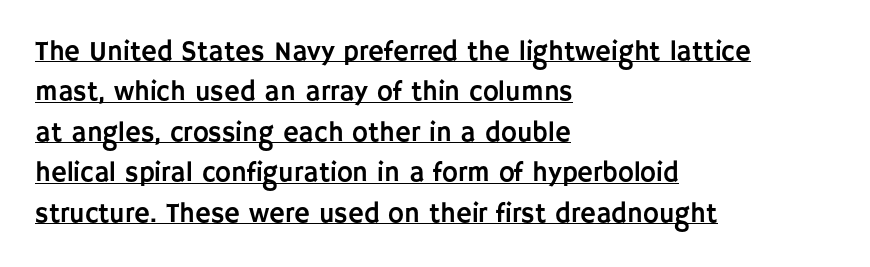
{"italic": "no", "underline": "yes", "align": "left", "line_spacing": "normal", "line_spacing_ratio": 1.5, "letter_spacing": "normal", "letter_spacing_em": 0.0, "glyph_px": 27}
